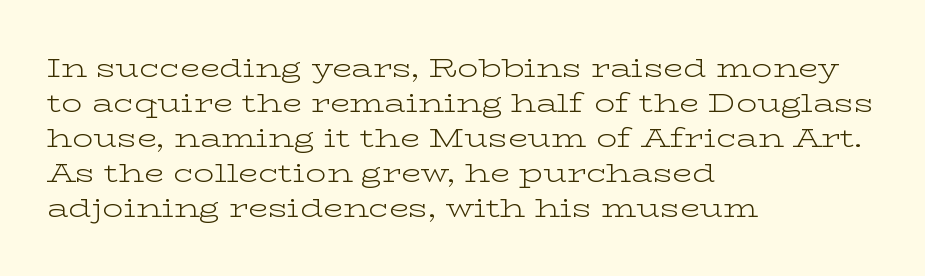
How are the letters spaced? Ordinarily, with no added tracking. Has an underline been added? It has not. Honestly, the row spacing looks completely unremarkable. The font is comparable to plain body text, perhaps lighter. Visually the block forms a straight wall on the left and a jagged coastline on the right.
